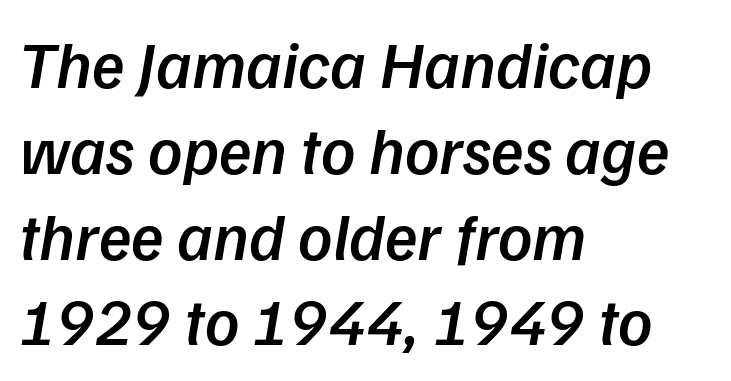
The image shows 67 px semibold type, italic (leaning right); set left-aligned, normal line spacing (1.28x), normal letter spacing, not underlined; low stroke contrast and a medium x-height.
